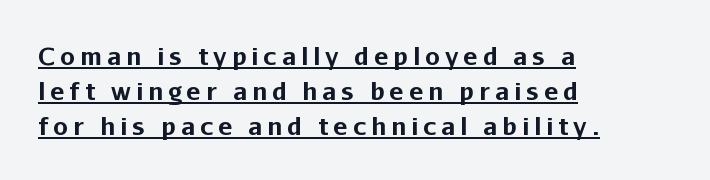
Q: Is the text bold? A: Yes.
Q: Is the text italic (slanted)? A: No, it is upright.
Q: Is the text underlined? A: Yes.
Q: How is the paragraph aligned? A: Left-aligned.
Q: Is the spacing between letters normal or unusually wide? A: Unusually wide.
Q: Is the spacing between lines tight, normal or loose? A: Normal.
